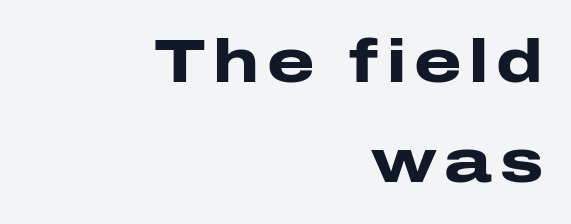
The lettering holds an erect, upright posture throughout. Typographically, this falls in the sans-serif category. This sample has the flowing, uneven cadence of proportional lettering. The specimen omits any rule beneath the text block's lines.
